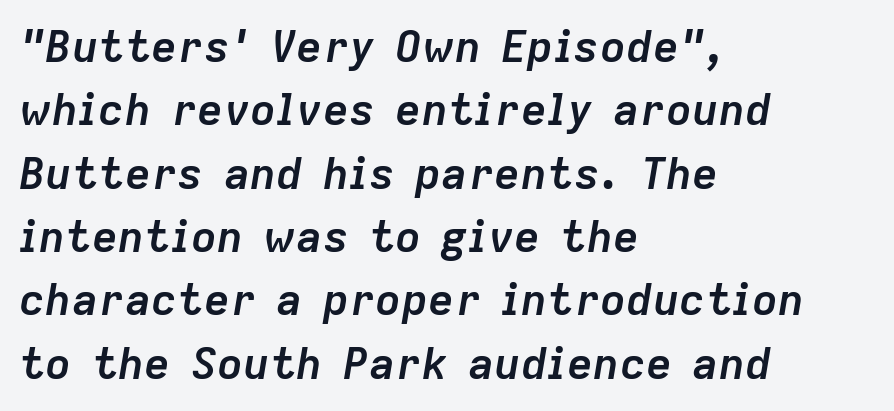
Caption: standard tracking, unaltered. Every character sits at an angle, as italics do. Caption: multi-line text, flush left, ragged right. Each new line begins a customary step beneath the previous one. The passage shown is not underscored anywhere.
